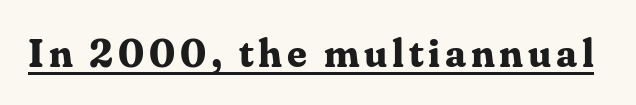
{"serif": "yes", "italic": "no", "bold": "yes", "weight": "bold", "width": "normal", "stroke_contrast": "medium", "x_height": "medium", "monospaced": "no", "underline": "yes", "glyph_px": 39}
